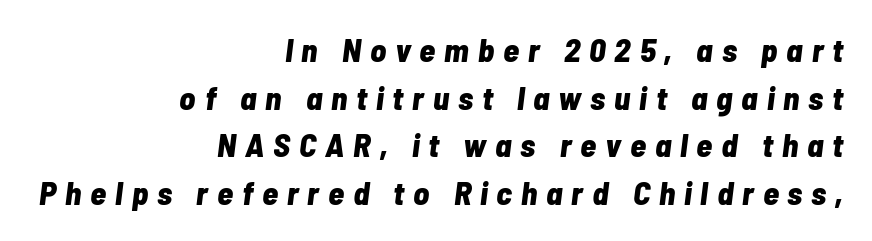
{"italic": "yes", "lean": "right", "slant_degrees": 7, "bold": "yes", "weight": "bold", "width": "condensed", "stroke_contrast": "low", "x_height": "medium", "monospaced": "no", "underline": "no", "align": "right", "line_spacing": "normal", "line_spacing_ratio": 1.44, "letter_spacing": "wide", "letter_spacing_em": 0.27, "glyph_px": 33}
